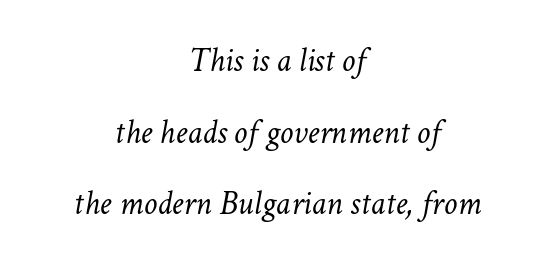
{"italic": "yes", "lean": "right", "slant_degrees": 11, "bold": "no", "weight": "light", "width": "normal", "stroke_contrast": "low", "x_height": "medium", "monospaced": "no", "underline": "no", "align": "center", "line_spacing": "loose", "line_spacing_ratio": 2.11, "letter_spacing": "normal", "letter_spacing_em": 0.0, "glyph_px": 34}
